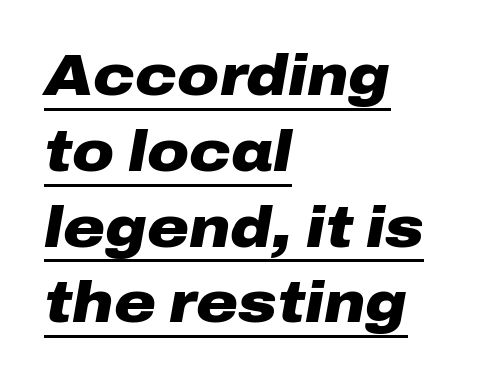
{"italic": "yes", "lean": "right", "slant_degrees": 10, "bold": "yes", "weight": "heavy", "width": "wide", "stroke_contrast": "low", "x_height": "medium", "monospaced": "no", "underline": "yes", "align": "left", "line_spacing": "normal", "line_spacing_ratio": 1.33, "letter_spacing": "normal", "letter_spacing_em": 0.0, "glyph_px": 57}
